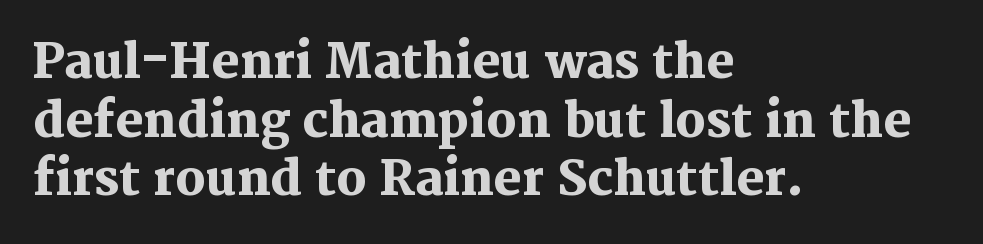
These lines are rendered in a variable-pitch font. Unlike a clean sans, this face finishes its strokes with serifs. Descenders are the only things crossing below the line. Regarding leading, the lines here are spaced in the standard way. It's the straight-up-and-down kind of type.
